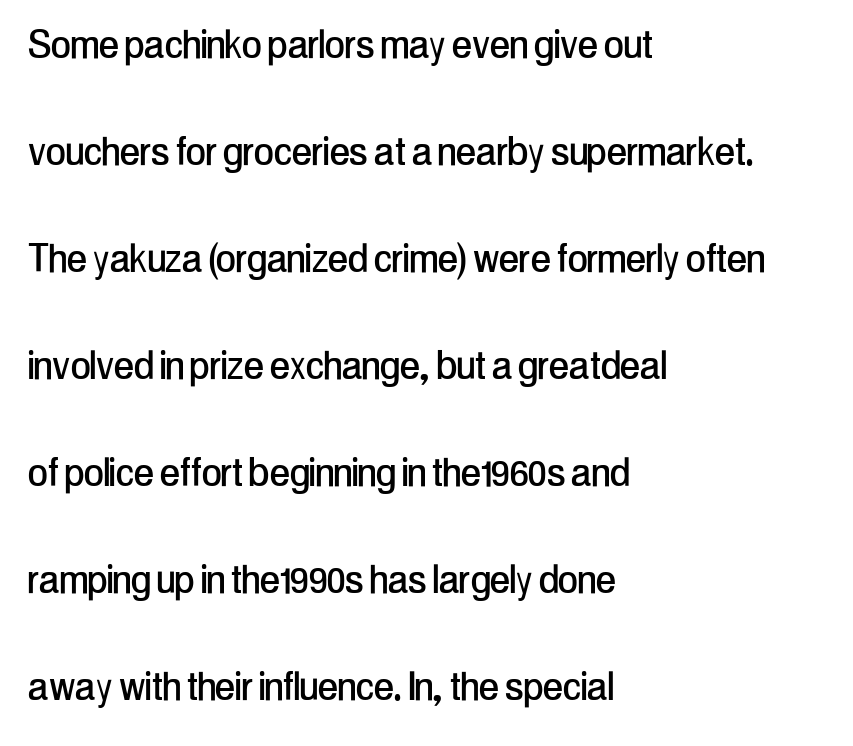
Q: Is the text italic (slanted)? A: No, it is upright.
Q: Is the typeface a serif or a sans-serif typeface? A: Sans-serif.
Q: Is the text underlined? A: No.
Q: How is the paragraph aligned? A: Left-aligned.
Q: Is the spacing between letters normal or unusually wide? A: Normal.
Q: Is the spacing between lines tight, normal or loose? A: Loose.
Q: Width (condensed, normal, or wide)? A: Condensed.
Q: Stroke contrast? A: Low.
Q: x-height? A: Medium.
Q: Monospaced? A: No.
